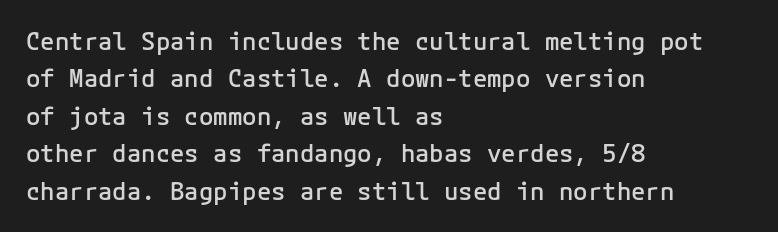
The image shows 24 px text type, upright; set left-aligned, normal line spacing (1.56x), normal letter spacing, not underlined.
